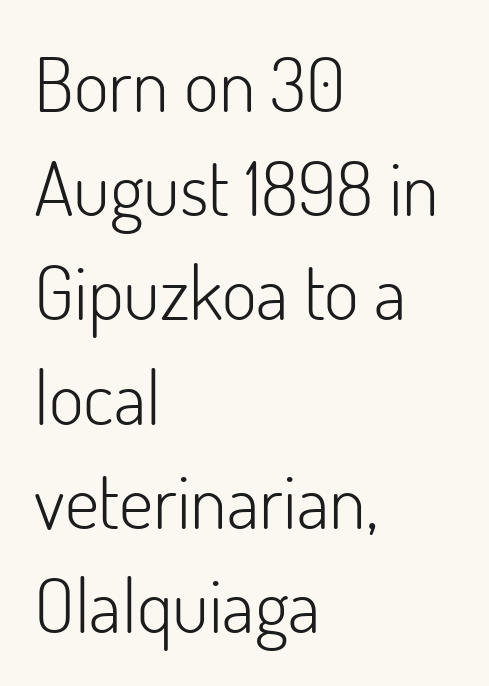
{"serif": "no", "italic": "no", "bold": "no", "weight": "light", "width": "normal", "stroke_contrast": "low", "x_height": "small", "monospaced": "no", "underline": "no", "align": "left", "line_spacing": "normal", "line_spacing_ratio": 1.39, "letter_spacing": "normal", "letter_spacing_em": 0.0, "glyph_px": 75}
